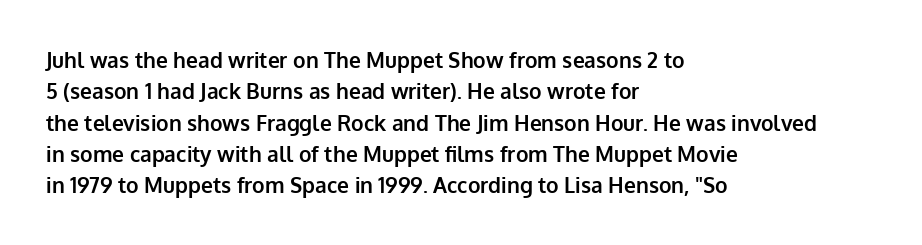
Q: Is the text bold? A: Yes.
Q: Is the text italic (slanted)? A: No, it is upright.
Q: Is the text underlined? A: No.
Q: How is the paragraph aligned? A: Left-aligned.
Q: Is the spacing between letters normal or unusually wide? A: Normal.
Q: Is the spacing between lines tight, normal or loose? A: Normal.
